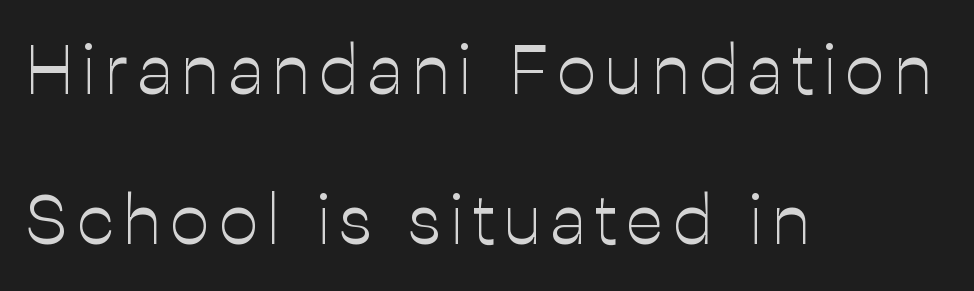
{"serif": "no", "italic": "no", "bold": "no", "weight": "light", "width": "normal", "stroke_contrast": "low", "x_height": "medium", "monospaced": "no", "underline": "no", "align": "left", "line_spacing": "loose", "line_spacing_ratio": 2.18, "glyph_px": 69}
